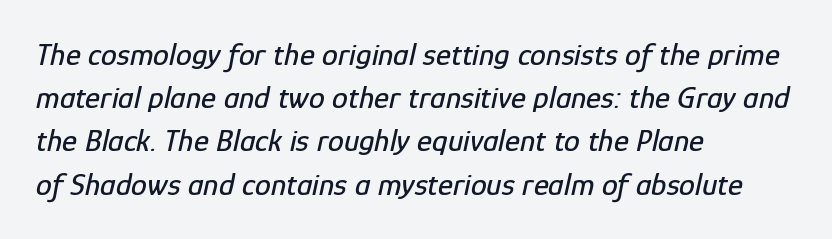
{"italic": "yes", "lean": "right", "slant_degrees": 12, "width": "condensed", "stroke_contrast": "low", "x_height": "medium", "monospaced": "no", "underline": "no", "align": "left", "line_spacing": "normal", "line_spacing_ratio": 1.35, "letter_spacing": "normal", "letter_spacing_em": 0.0, "glyph_px": 32}
